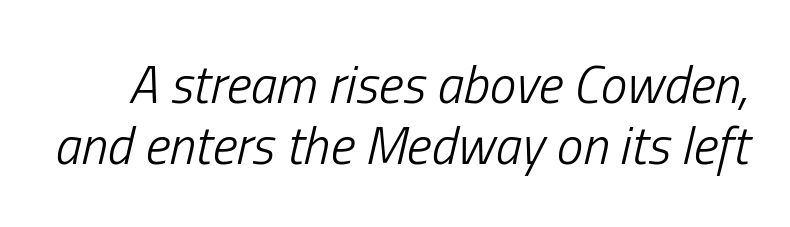
{"italic": "yes", "lean": "right", "slant_degrees": 13, "bold": "no", "weight": "light", "width": "condensed", "stroke_contrast": "low", "x_height": "medium", "monospaced": "no", "underline": "no", "line_spacing": "tight", "line_spacing_ratio": 1.15, "letter_spacing": "normal", "letter_spacing_em": 0.0, "glyph_px": 53}
